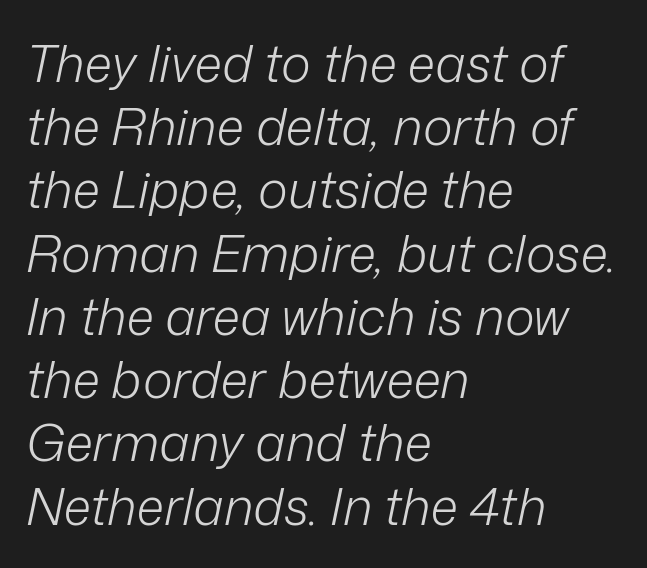
Q: Is the text bold? A: No.
Q: Is the text italic (slanted)? A: Yes, it leans right by about 12 degrees.
Q: Is the text underlined? A: No.
Q: How is the paragraph aligned? A: Left-aligned.
Q: Is the spacing between letters normal or unusually wide? A: Normal.
Q: Width (condensed, normal, or wide)? A: Normal.
Q: Stroke contrast? A: Low.
Q: x-height? A: Medium.
Q: Monospaced? A: No.
